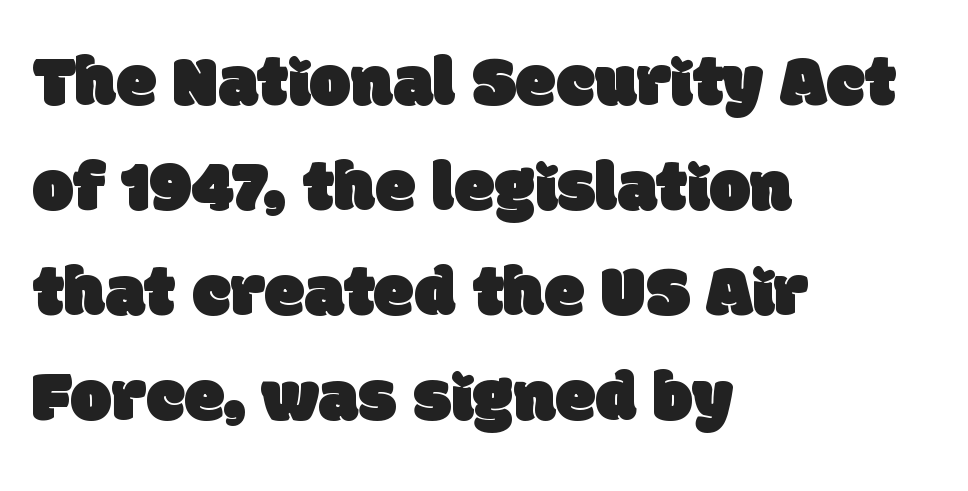
Q: Is the typeface a serif or a sans-serif typeface? A: Sans-serif.
Q: Is the text underlined? A: No.
Q: How is the paragraph aligned? A: Left-aligned.
Q: Is the spacing between letters normal or unusually wide? A: Normal.
Q: Is the spacing between lines tight, normal or loose? A: Normal.
Q: Width (condensed, normal, or wide)? A: Normal.
Q: Stroke contrast? A: Low.
Q: x-height? A: Large.
Q: Monospaced? A: No.
